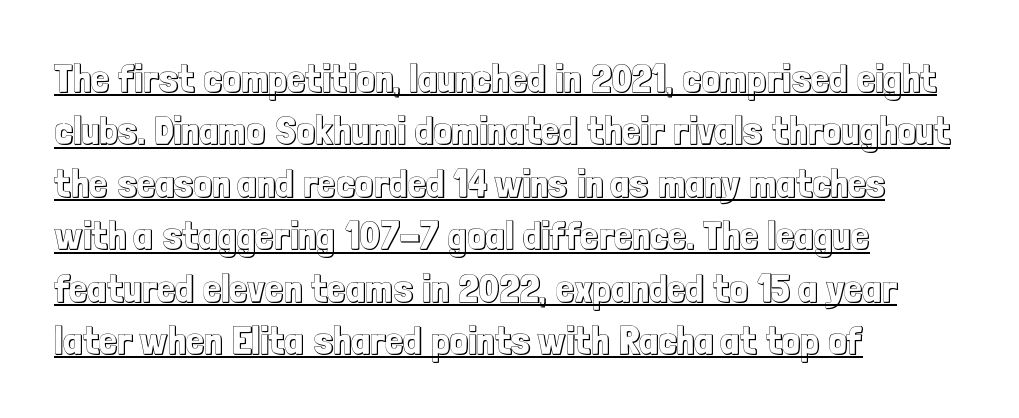
{"italic": "no", "width": "condensed", "x_height": "medium", "monospaced": "no", "underline": "yes", "align": "left", "line_spacing": "normal", "line_spacing_ratio": 1.31, "letter_spacing": "normal", "letter_spacing_em": 0.0, "glyph_px": 40}
